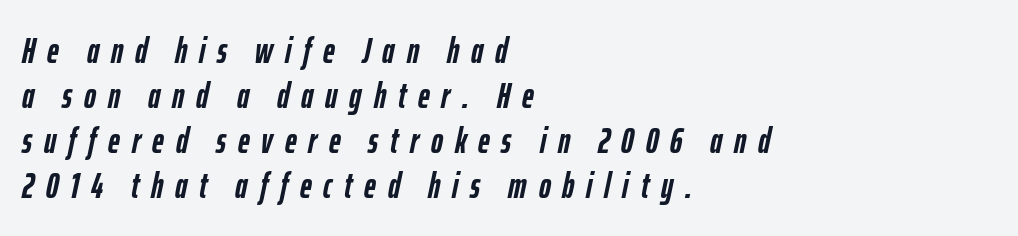
The image shows 36 px semibold, condensed type, italic (leaning right); set left-aligned, normal line spacing (1.25x), unusually wide letter spacing (+0.33 em), not underlined; low stroke contrast and a medium x-height.
